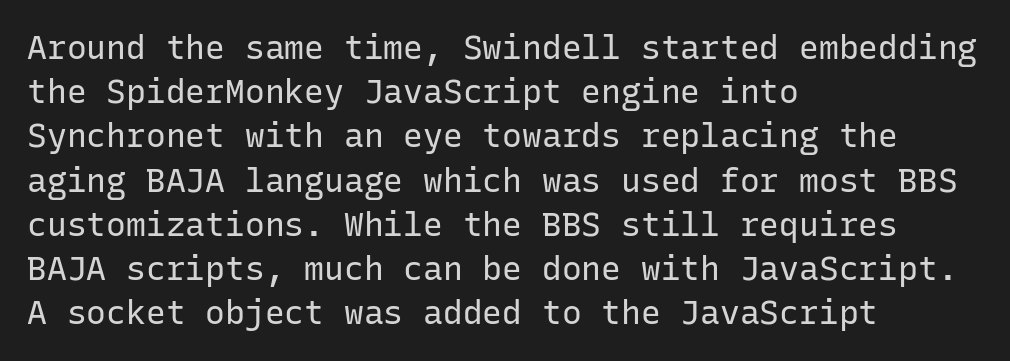
{"serif": "no", "italic": "no", "bold": "no", "weight": "regular", "width": "normal", "stroke_contrast": "low", "x_height": "medium", "monospaced": "yes", "underline": "no", "align": "left", "line_spacing": "normal", "line_spacing_ratio": 1.34, "letter_spacing": "normal", "letter_spacing_em": 0.0, "glyph_px": 33}
